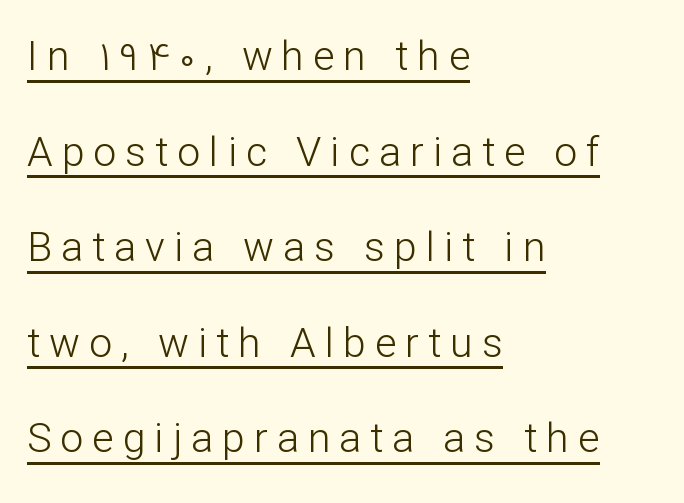
{"serif": "no", "italic": "no", "bold": "no", "weight": "light", "width": "normal", "stroke_contrast": "low", "x_height": "medium", "monospaced": "no", "underline": "yes", "align": "left", "line_spacing": "loose", "line_spacing_ratio": 2.33, "letter_spacing": "wide", "letter_spacing_em": 0.22, "glyph_px": 41}
